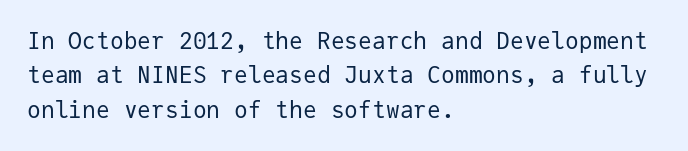
The image shows 23 px text type, upright; set left-aligned, normal line spacing (1.5x), normal letter spacing, not underlined.
